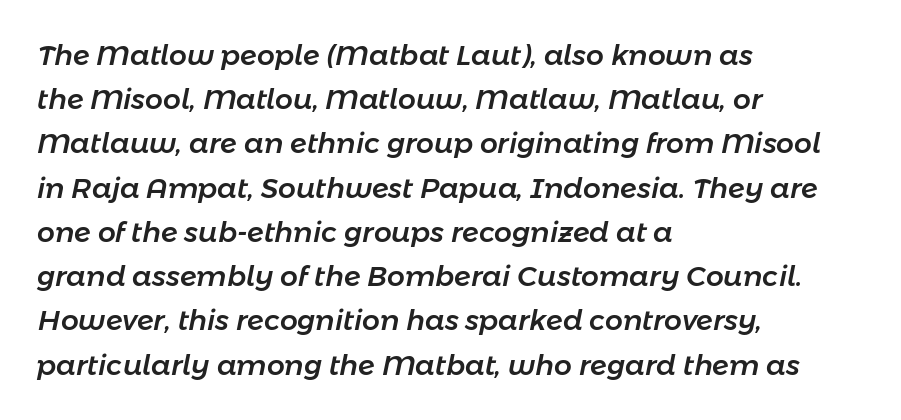
The image shows 28 px text type, italic (leaning right); set left-aligned, normal line spacing (1.58x), normal letter spacing, not underlined; low stroke contrast and a medium x-height.
